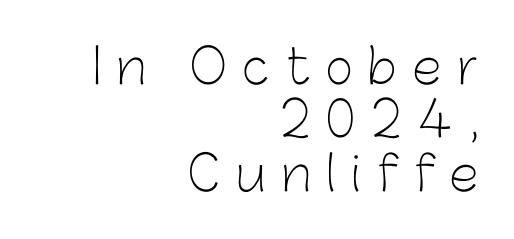
Q: Is the text bold? A: No.
Q: Is the text italic (slanted)? A: No, it is upright.
Q: Is the typeface a serif or a sans-serif typeface? A: Sans-serif.
Q: Is the text underlined? A: No.
Q: How is the paragraph aligned? A: Right-aligned.
Q: Is the spacing between letters normal or unusually wide? A: Unusually wide.
Q: Is the spacing between lines tight, normal or loose? A: Tight.
Q: Width (condensed, normal, or wide)? A: Normal.
Q: Stroke contrast? A: Low.
Q: x-height? A: Medium.
Q: Monospaced? A: No.
